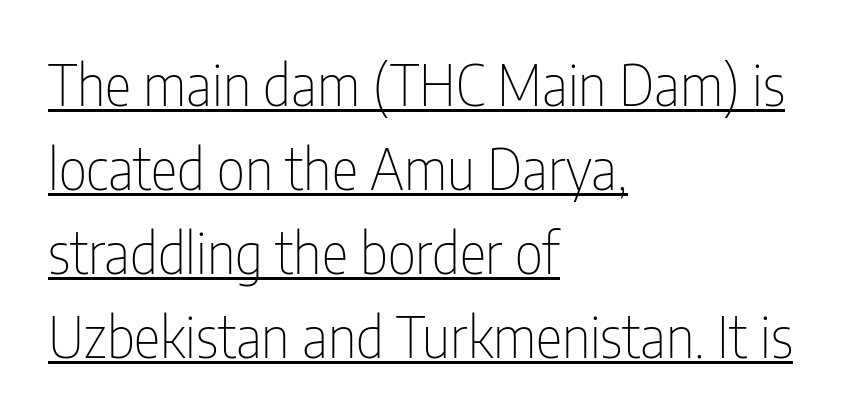
Q: Is the text bold? A: No.
Q: Is the text italic (slanted)? A: No, it is upright.
Q: Is the typeface a serif or a sans-serif typeface? A: Sans-serif.
Q: Is the text underlined? A: Yes.
Q: How is the paragraph aligned? A: Left-aligned.
Q: Is the spacing between letters normal or unusually wide? A: Normal.
Q: Is the spacing between lines tight, normal or loose? A: Normal.
Q: Width (condensed, normal, or wide)? A: Condensed.
Q: Stroke contrast? A: Low.
Q: x-height? A: Medium.
Q: Monospaced? A: No.
